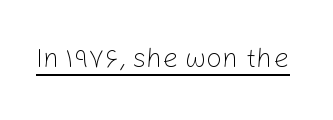
The image shows 28 px light sans-serif type, upright; set normal letter spacing, underlined; low stroke contrast and a medium x-height.
